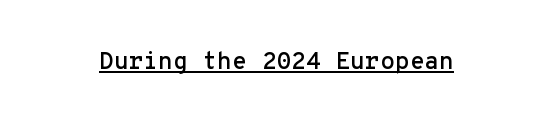
The image shows 24 px text type, upright; set normal letter spacing, underlined.
